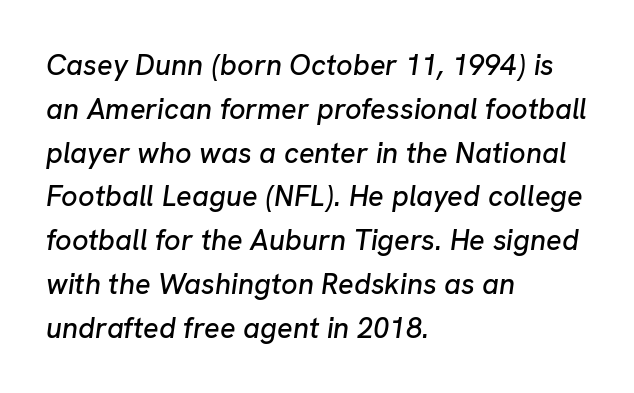
The image shows 29 px text type, italic (leaning right); set left-aligned, normal line spacing (1.51x), normal letter spacing, not underlined; low stroke contrast and a medium x-height.
